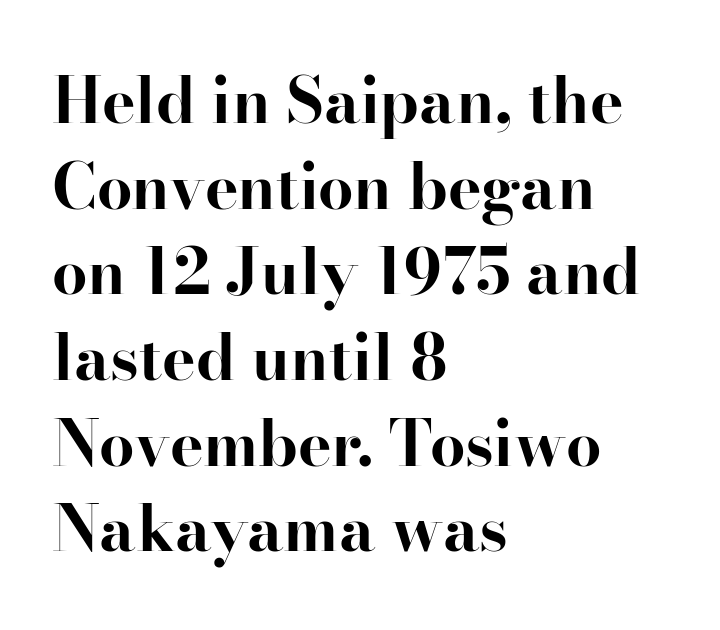
Q: Is the text bold? A: Yes.
Q: Is the text italic (slanted)? A: No, it is upright.
Q: Is the typeface a serif or a sans-serif typeface? A: Serif.
Q: Is the text underlined? A: No.
Q: How is the paragraph aligned? A: Left-aligned.
Q: Is the spacing between letters normal or unusually wide? A: Normal.
Q: Is the spacing between lines tight, normal or loose? A: Normal.
Q: Width (condensed, normal, or wide)? A: Normal.
Q: Stroke contrast? A: High.
Q: x-height? A: Small.
Q: Monospaced? A: No.
